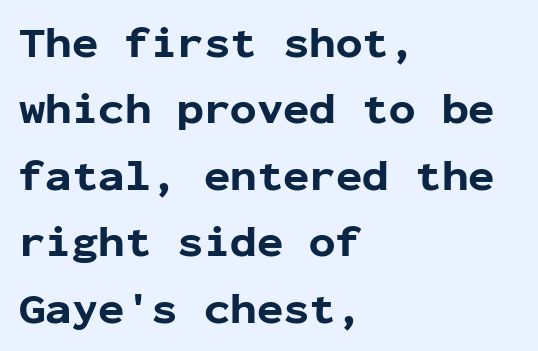
Compared with a centered layout, this one pins lines to the left instead. This sample uses plain, unmodified letter spacing. Is there much room between lines? A standard amount, neither cramped nor airy. Each letter, wide or thin by design, is forced into the same width here. A clean baseline with only descenders dipping below it.
